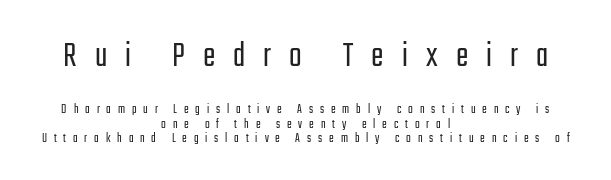
Lines of text with bare space underneath. The tracking jumps out immediately: characters are airy and widely separated. This is sans-serif lettering, the kind often seen on screens and signage. No heavy texture on the line: the type isn't bold. Reading down the block, each line starts at a different indent, mirrored at its end.
